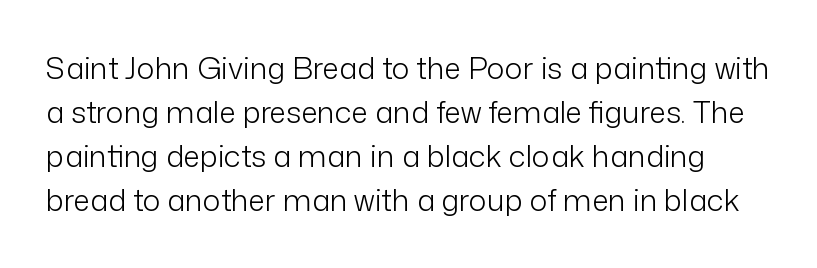
{"serif": "no", "italic": "no", "bold": "no", "weight": "light", "width": "normal", "stroke_contrast": "low", "x_height": "medium", "monospaced": "no", "underline": "no", "line_spacing": "normal", "line_spacing_ratio": 1.47, "letter_spacing": "normal", "letter_spacing_em": 0.0, "glyph_px": 30}
